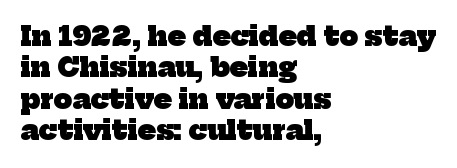
The glyphs are unaccompanied by any horizontal stroke below them. Weight check: bold — yes, fully. Glyph-to-glyph distance matches everyday printed text. Teacher's note: observe the even left margin — that is flush-left alignment.
